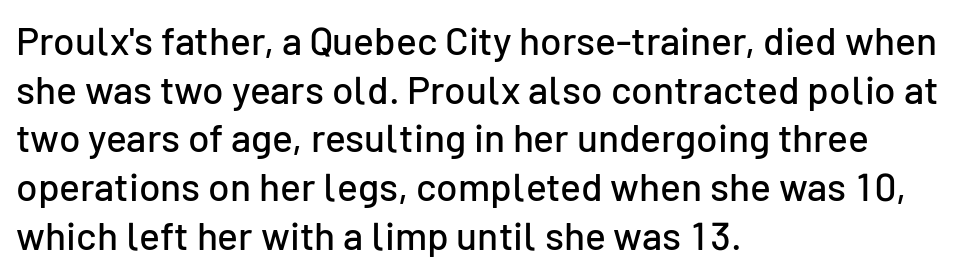
The image shows 39 px sans-serif type, upright; set left-aligned, normal line spacing (1.25x), normal letter spacing, not underlined; low stroke contrast and a medium x-height.
